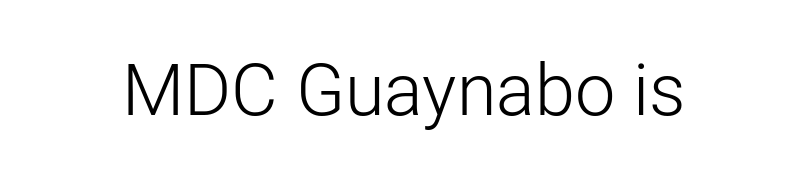
{"serif": "no", "italic": "no", "bold": "no", "weight": "light", "width": "normal", "stroke_contrast": "low", "x_height": "medium", "monospaced": "no", "underline": "no", "letter_spacing": "normal", "letter_spacing_em": 0.0, "glyph_px": 72}
